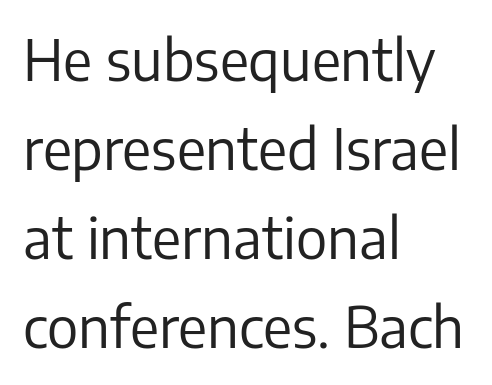
The image shows 56 px regular-weight sans-serif type, upright; set left-aligned, normal line spacing (1.59x), normal letter spacing, not underlined; low stroke contrast and a medium x-height.
